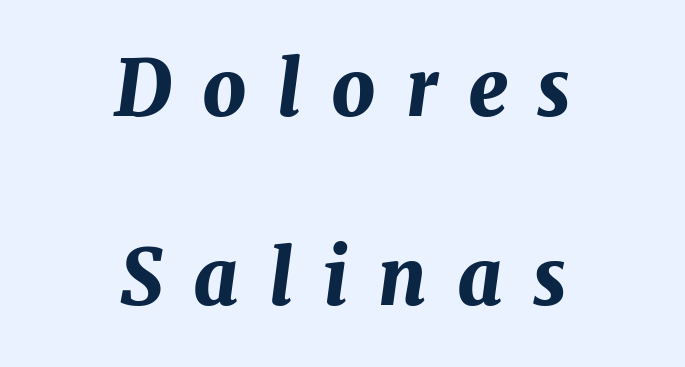
Strokes here are thick enough to call this a true bold. A clean baseline with only descenders dipping below it. A typesetter would call this heavily tracked-out type. Does the lettering tilt? It does — this is italic. Where is the straight margin? There isn't one; the lines are centered.
